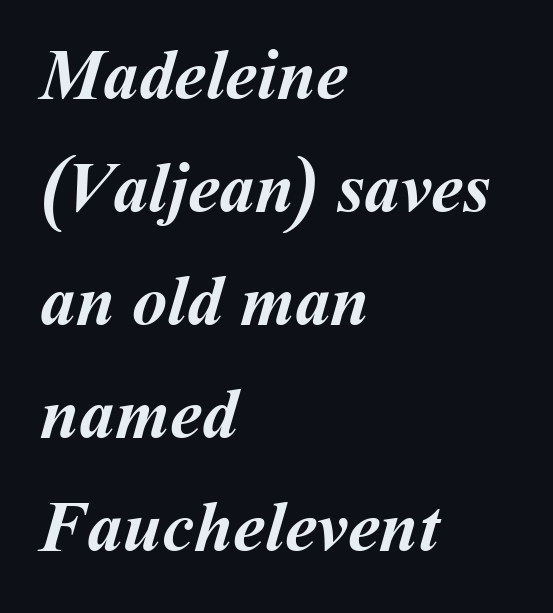
The image shows 71 px semibold type; set left-aligned, normal line spacing (1.59x), normal letter spacing, not underlined; medium stroke contrast and a medium x-height.
